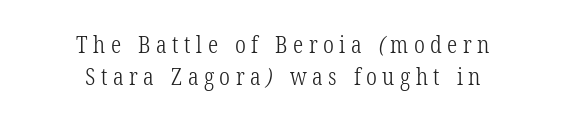
Underline: absent. The horizontal fit of the characters is loose and conspicuously gappy. Weight: not bold — regular or lighter. The lines are quadded center.
